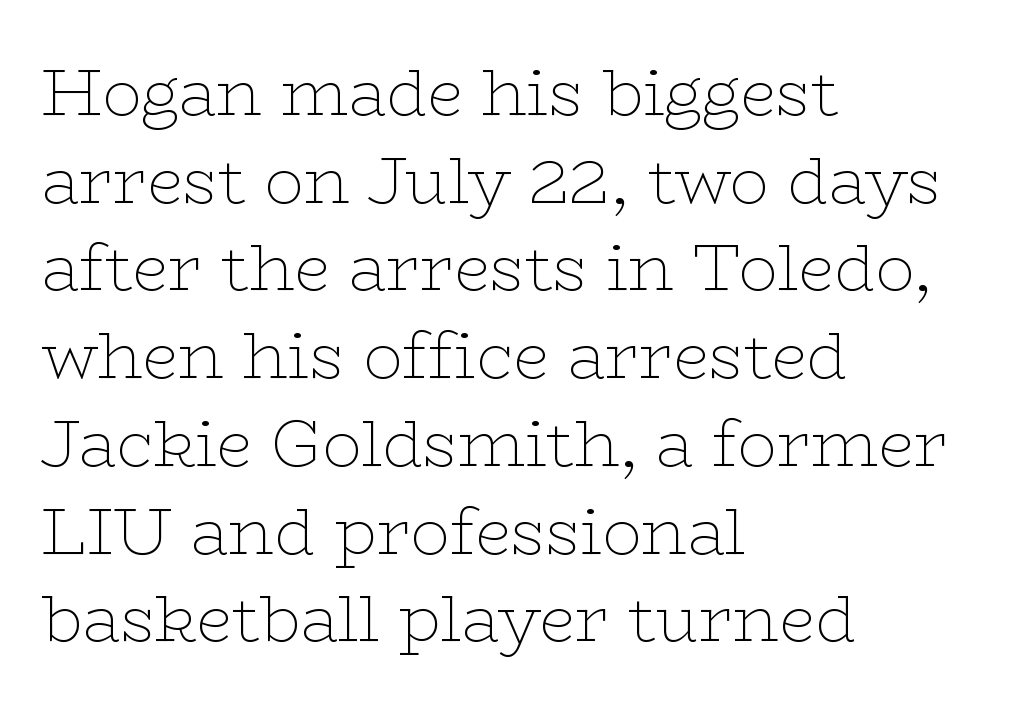
The image shows 65 px thin, wide serif type, upright; set left-aligned, normal line spacing (1.35x), normal letter spacing, not underlined; low stroke contrast and a medium x-height.
